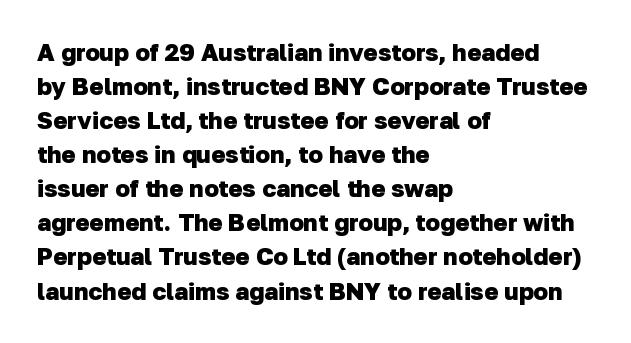
{"bold": "yes", "underline": "no", "align": "left", "line_spacing": "normal", "line_spacing_ratio": 1.42, "letter_spacing": "normal", "letter_spacing_em": 0.0, "glyph_px": 24}
